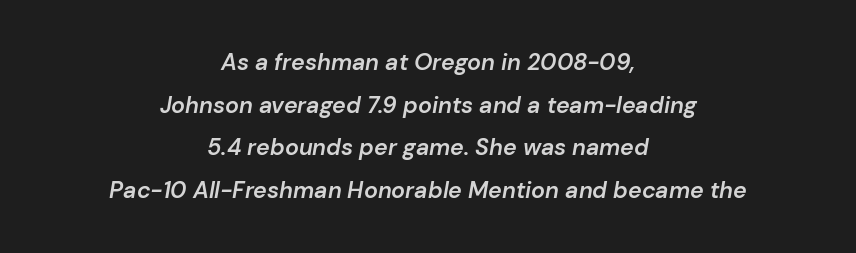
{"italic": "yes", "lean": "right", "slant_degrees": 10, "bold": "semi", "underline": "no", "align": "center", "line_spacing_ratio": 1.85, "letter_spacing": "normal", "letter_spacing_em": 0.0, "glyph_px": 23}
